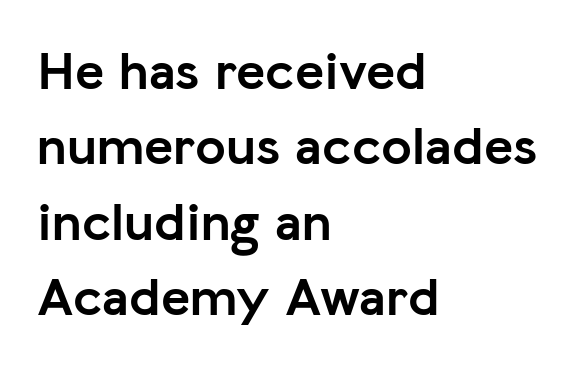
The image shows 55 px semibold sans-serif type, upright; set left-aligned, normal line spacing (1.37x), normal letter spacing, not underlined; low stroke contrast and a medium x-height.
